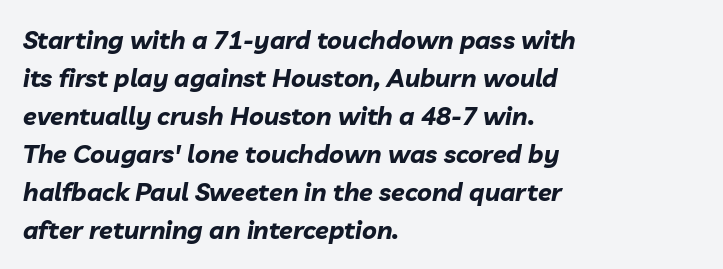
Q: Is the text bold? A: Yes.
Q: Is the text italic (slanted)? A: Yes, it leans right by about 10 degrees.
Q: Is the text underlined? A: No.
Q: How is the paragraph aligned? A: Left-aligned.
Q: Is the spacing between letters normal or unusually wide? A: Normal.
Q: Is the spacing between lines tight, normal or loose? A: Normal.
